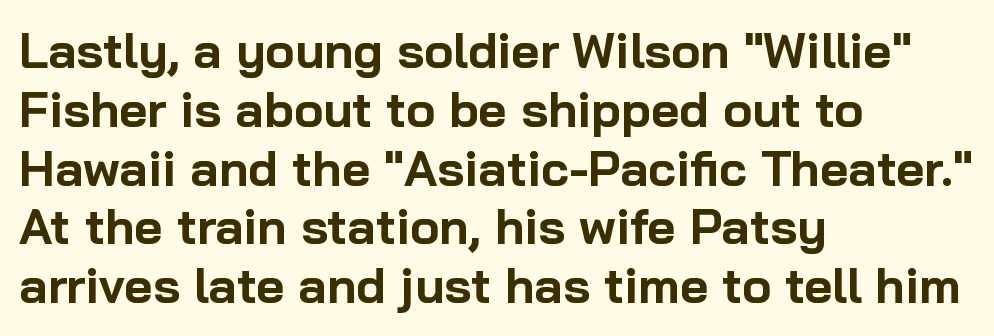
Q: Is the text bold? A: Yes.
Q: Is the text italic (slanted)? A: No, it is upright.
Q: Is the typeface a serif or a sans-serif typeface? A: Sans-serif.
Q: Is the text underlined? A: No.
Q: How is the paragraph aligned? A: Left-aligned.
Q: Is the spacing between letters normal or unusually wide? A: Normal.
Q: Width (condensed, normal, or wide)? A: Normal.
Q: Stroke contrast? A: Low.
Q: x-height? A: Medium.
Q: Monospaced? A: No.
